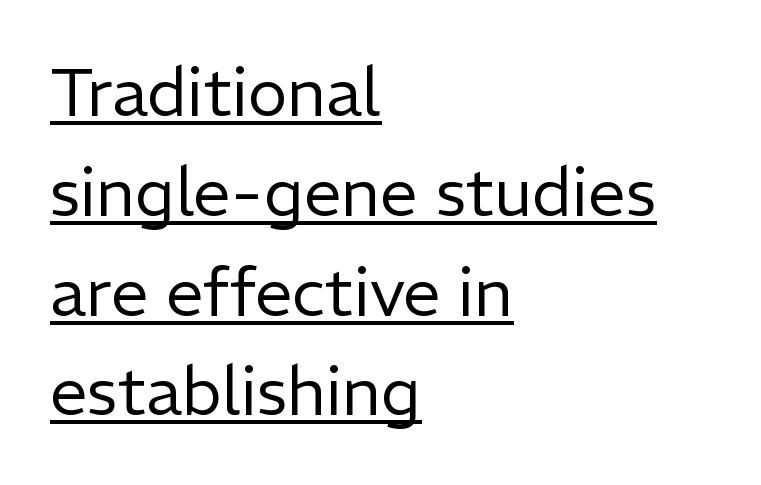
{"serif": "no", "italic": "no", "bold": "no", "weight": "regular", "width": "normal", "stroke_contrast": "low", "x_height": "medium", "monospaced": "no", "underline": "yes", "align": "left", "line_spacing": "normal", "line_spacing_ratio": 1.49, "letter_spacing": "normal", "letter_spacing_em": 0.0, "glyph_px": 67}
